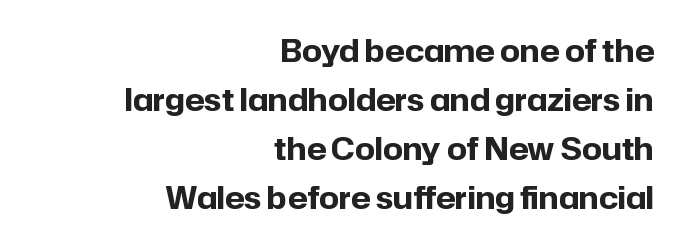
The image shows 31 px bold sans-serif type, upright; set right-aligned, normal line spacing (1.58x), normal letter spacing, not underlined; low stroke contrast and a medium x-height.
